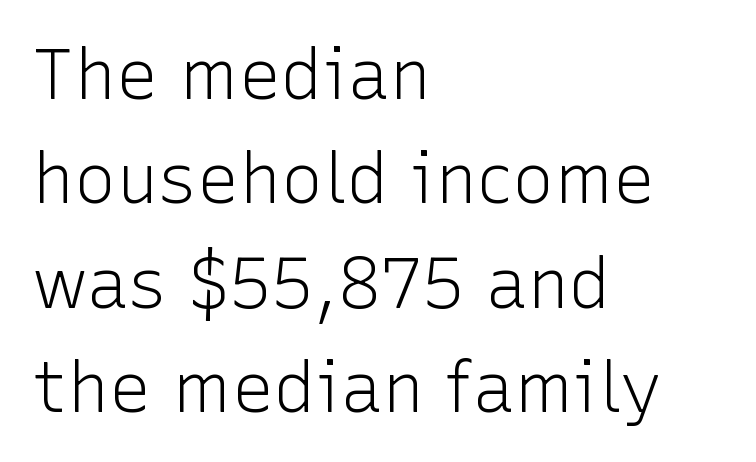
{"serif": "no", "italic": "no", "bold": "no", "weight": "light", "width": "normal", "stroke_contrast": "low", "x_height": "medium", "monospaced": "no", "underline": "no", "align": "left", "line_spacing": "normal", "line_spacing_ratio": 1.49, "letter_spacing": "normal", "letter_spacing_em": 0.0, "glyph_px": 70}
